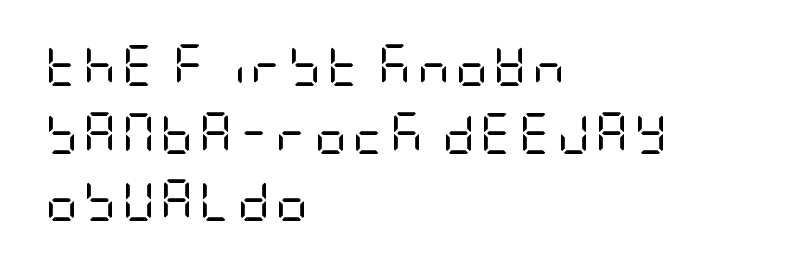
Q: Is the text bold? A: No.
Q: Is the text italic (slanted)? A: No, it is upright.
Q: Is the typeface a serif or a sans-serif typeface? A: Sans-serif.
Q: Is the text underlined? A: No.
Q: How is the paragraph aligned? A: Left-aligned.
Q: Is the spacing between lines tight, normal or loose? A: Normal.
Q: Width (condensed, normal, or wide)? A: Condensed.
Q: Stroke contrast? A: Low.
Q: x-height? A: Large.
